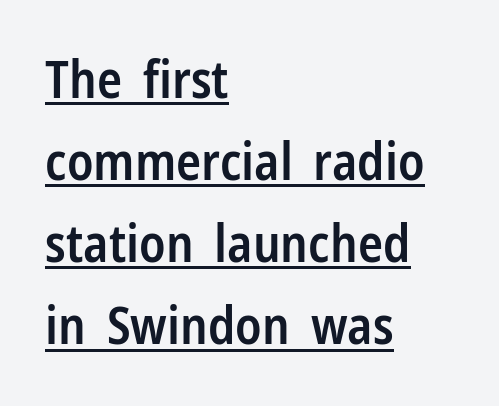
{"serif": "no", "italic": "no", "bold": "semi", "weight": "semibold", "width": "condensed", "stroke_contrast": "low", "x_height": "medium", "monospaced": "no", "underline": "yes", "align": "left", "line_spacing": "normal", "line_spacing_ratio": 1.58, "letter_spacing": "normal", "letter_spacing_em": 0.0, "glyph_px": 52}
